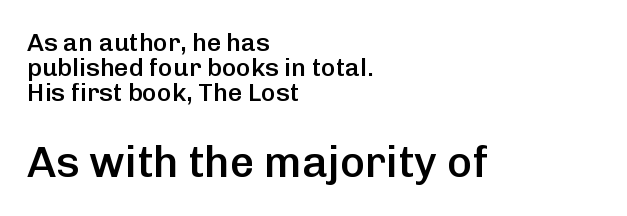
Q: Is the text bold? A: Semi-bold.
Q: Is the text italic (slanted)? A: No, it is upright.
Q: Is the typeface a serif or a sans-serif typeface? A: Sans-serif.
Q: Is the text underlined? A: No.
Q: How is the paragraph aligned? A: Left-aligned.
Q: Is the spacing between letters normal or unusually wide? A: Normal.
Q: Is the spacing between lines tight, normal or loose? A: Tight.
Q: Which block of text is set in a larger size, the first (top) or the second (bottom)? A: The second (bottom) one.
Q: Width (condensed, normal, or wide)? A: Normal.
Q: Stroke contrast? A: Low.
Q: x-height? A: Medium.
Q: Monospaced? A: No.
